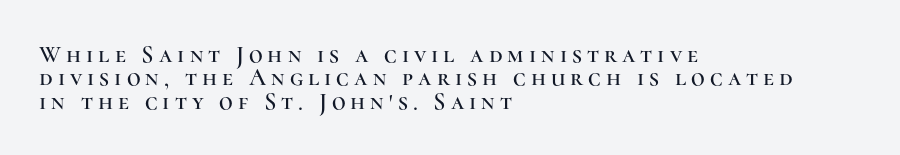
{"italic": "no", "underline": "no", "align": "left", "line_spacing": "tight", "line_spacing_ratio": 0.97, "letter_spacing": "wide", "letter_spacing_em": 0.21, "glyph_px": 24}
